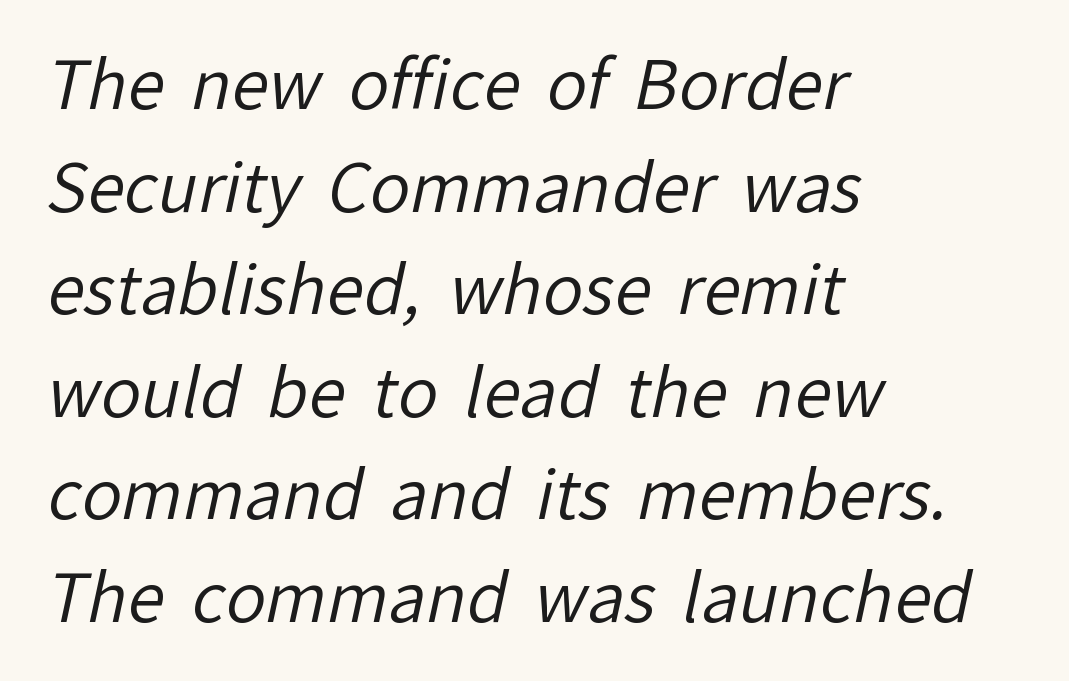
The image shows 67 px regular-weight sans-serif type; set left-aligned, normal line spacing (1.53x), normal letter spacing, not underlined; low stroke contrast and a medium x-height.
